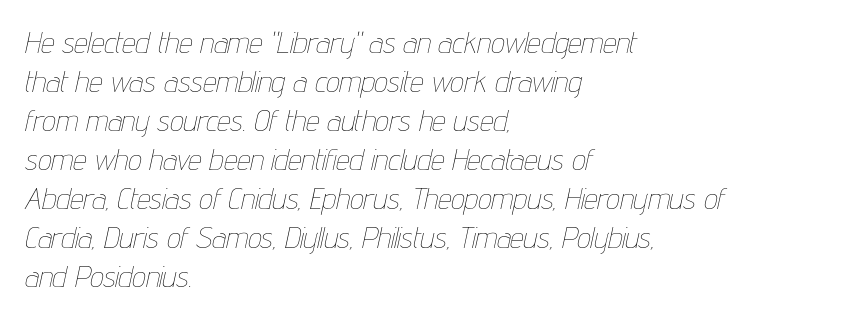
The image shows 30 px thin, condensed type, italic (leaning right); set left-aligned, normal line spacing (1.3x), normal letter spacing, not underlined; low stroke contrast and a medium x-height.
